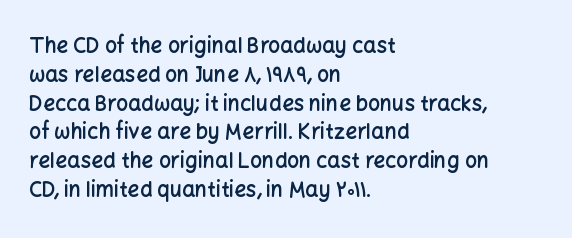
{"italic": "no", "bold": "semi", "underline": "no", "align": "left", "line_spacing": "normal", "line_spacing_ratio": 1.37, "letter_spacing": "normal", "letter_spacing_em": 0.0, "glyph_px": 21}
